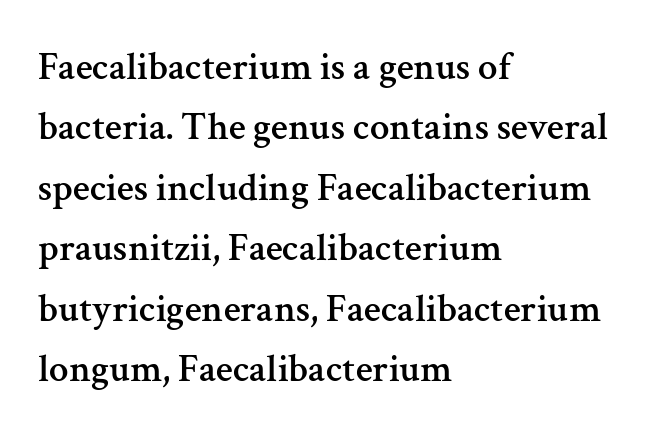
{"serif": "yes", "italic": "no", "width": "normal", "stroke_contrast": "medium", "x_height": "medium", "monospaced": "no", "underline": "no", "align": "left", "line_spacing": "normal", "line_spacing_ratio": 1.55, "letter_spacing": "normal", "letter_spacing_em": 0.0, "glyph_px": 39}
